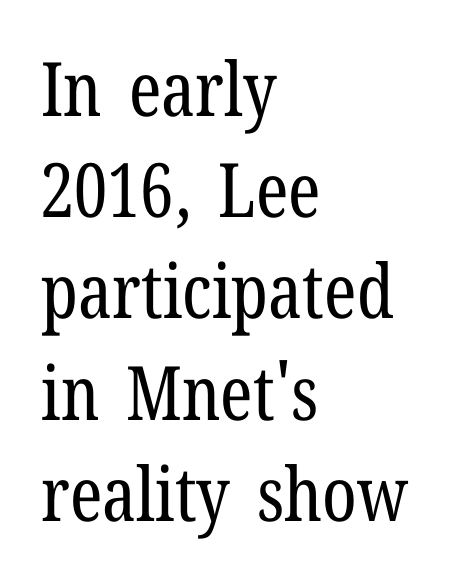
{"serif": "yes", "italic": "no", "bold": "no", "weight": "regular", "width": "condensed", "stroke_contrast": "low", "x_height": "medium", "monospaced": "no", "underline": "no", "align": "left", "line_spacing": "normal", "line_spacing_ratio": 1.35, "letter_spacing": "normal", "letter_spacing_em": 0.0, "glyph_px": 75}
